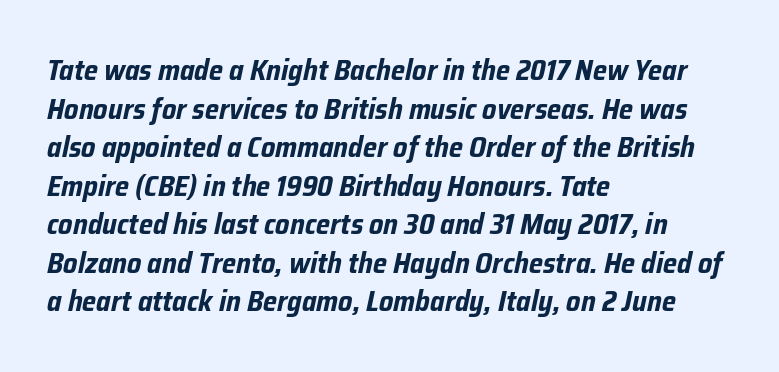
{"italic": "yes", "lean": "right", "slant_degrees": 12, "bold": "yes", "weight": "bold", "width": "condensed", "stroke_contrast": "low", "x_height": "medium", "monospaced": "no", "underline": "no", "align": "left", "line_spacing": "normal", "line_spacing_ratio": 1.33, "letter_spacing": "normal", "letter_spacing_em": 0.0, "glyph_px": 29}
